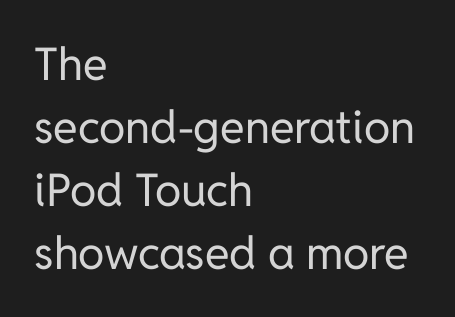
The image shows 45 px regular-weight sans-serif type, upright; set left-aligned, normal line spacing (1.4x), normal letter spacing, not underlined; low stroke contrast and a medium x-height.
